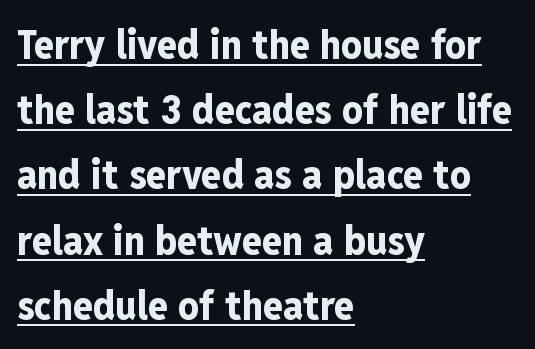
{"serif": "no", "italic": "no", "bold": "yes", "weight": "bold", "width": "condensed", "stroke_contrast": "low", "x_height": "medium", "monospaced": "no", "underline": "yes", "align": "left", "line_spacing": "normal", "line_spacing_ratio": 1.59, "letter_spacing": "normal", "letter_spacing_em": 0.0, "glyph_px": 41}
